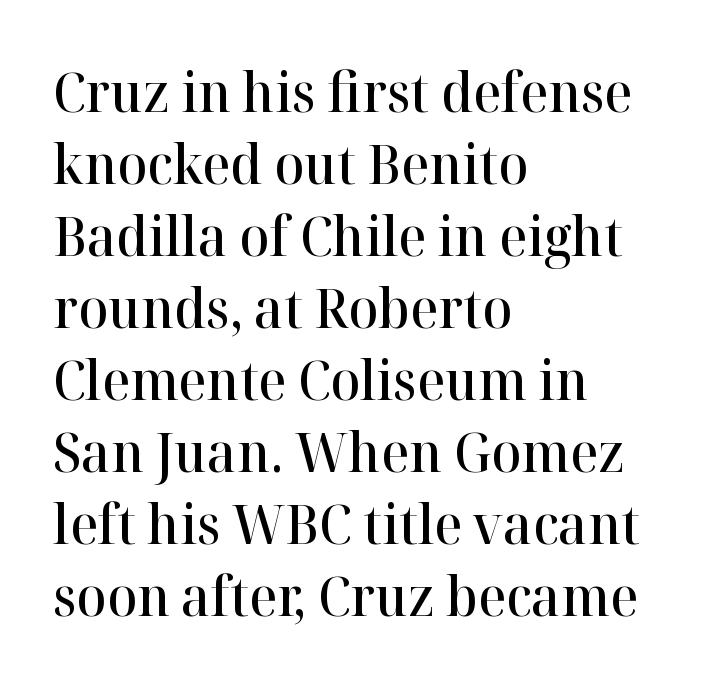
The passage shown is typed in a proportional face where columns would drift. Only glyphs here, with clear space below each row. The gaps between neighbouring characters are ordinary and unremarkable. If you drew a line through each stem, it would be perfectly vertical. The designer went with a serif here, giving each stem small feet.
